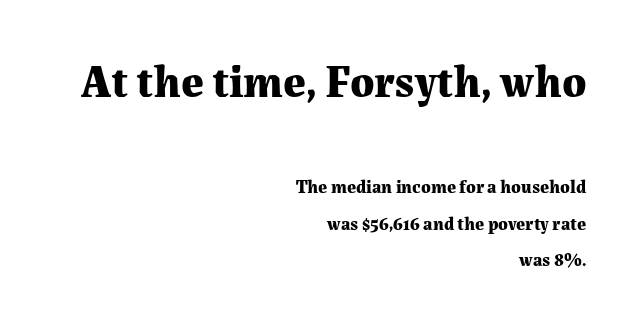
{"serif": "yes", "italic": "no", "bold": "yes", "weight": "bold", "width": "normal", "stroke_contrast": "medium", "x_height": "medium", "monospaced": "no", "underline": "no", "align": "right", "line_spacing": "loose", "line_spacing_ratio": 2.03, "letter_spacing": "normal", "letter_spacing_em": 0.0, "larger_block": "first", "size_ratio": 2.5, "glyph_px": 45}
